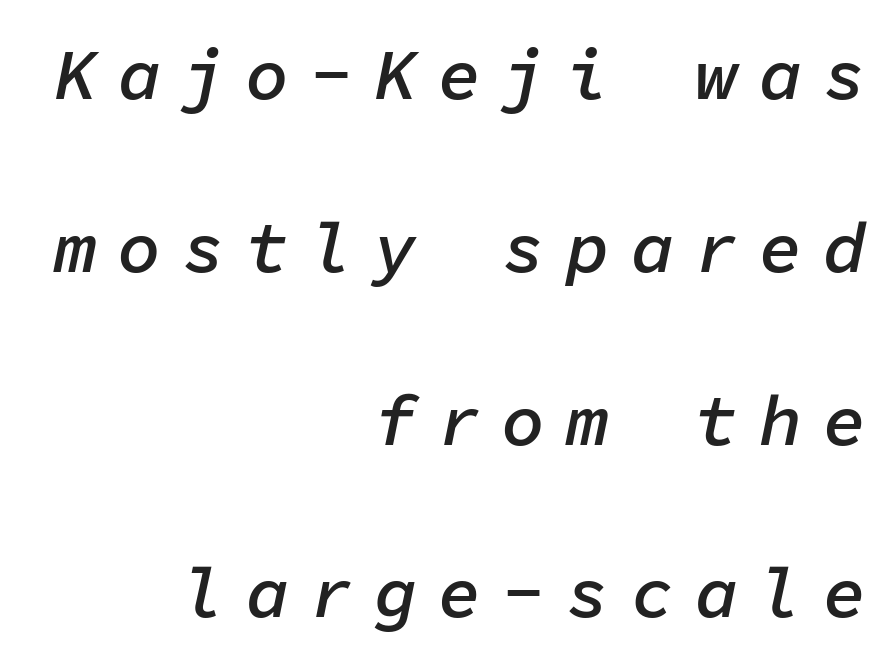
{"italic": "yes", "lean": "right", "slant_degrees": 11, "bold": "semi", "weight": "semibold", "width": "normal", "stroke_contrast": "low", "x_height": "medium", "monospaced": "yes", "underline": "no", "align": "right", "line_spacing": "loose", "line_spacing_ratio": 2.4, "letter_spacing": "wide", "letter_spacing_em": 0.29, "glyph_px": 72}
